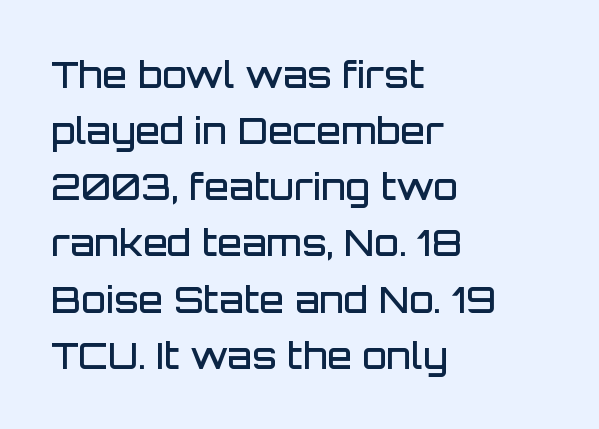
{"serif": "no", "italic": "no", "bold": "semi", "weight": "semibold", "width": "normal", "stroke_contrast": "low", "x_height": "large", "monospaced": "no", "underline": "no", "align": "left", "line_spacing": "normal", "line_spacing_ratio": 1.56, "letter_spacing": "normal", "letter_spacing_em": 0.0, "glyph_px": 36}
